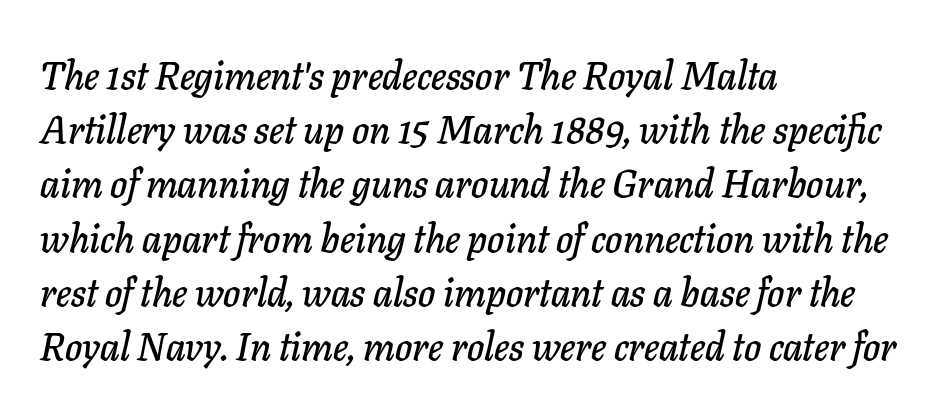
The image shows 39 px text type, italic (leaning right); set left-aligned, normal line spacing (1.39x), normal letter spacing, not underlined; low stroke contrast and a medium x-height.
